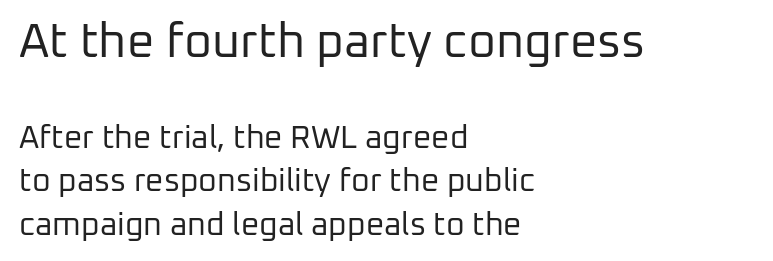
Q: Is the text bold? A: No.
Q: Is the text italic (slanted)? A: No, it is upright.
Q: Is the typeface a serif or a sans-serif typeface? A: Sans-serif.
Q: Is the text underlined? A: No.
Q: How is the paragraph aligned? A: Left-aligned.
Q: Is the spacing between letters normal or unusually wide? A: Normal.
Q: Is the spacing between lines tight, normal or loose? A: Normal.
Q: Which block of text is set in a larger size, the first (top) or the second (bottom)? A: The first (top) one.
Q: Width (condensed, normal, or wide)? A: Normal.
Q: Stroke contrast? A: Low.
Q: x-height? A: Medium.
Q: Monospaced? A: No.
